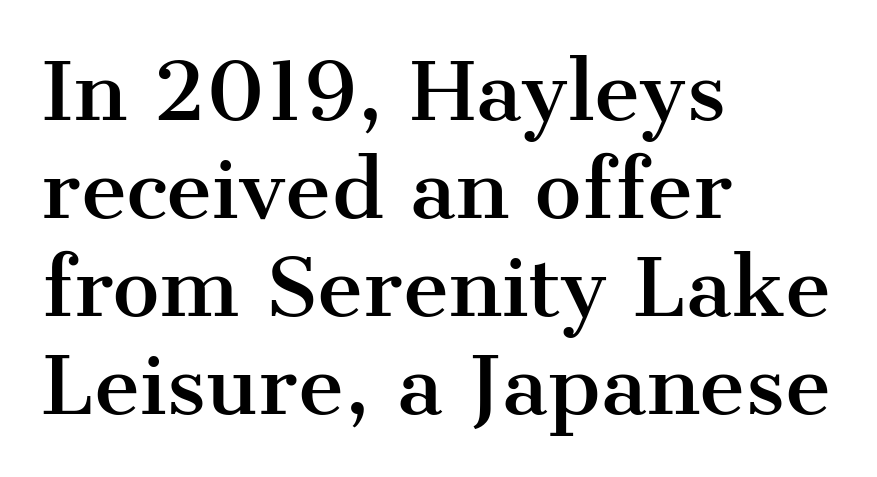
The image shows 79 px serif type, upright; set left-aligned, line spacing 1.24x, normal letter spacing, not underlined; medium stroke contrast and a medium x-height.
